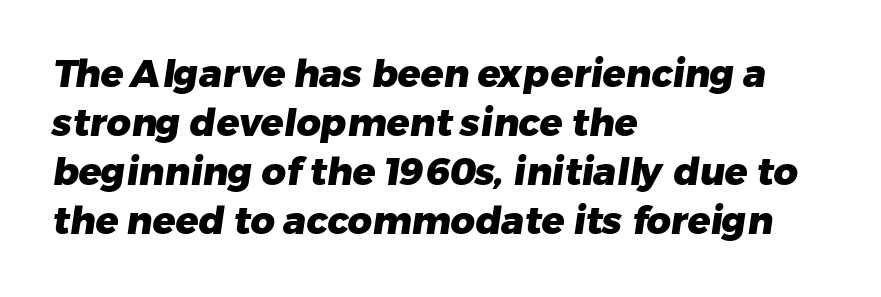
Q: Is the text bold? A: Yes.
Q: Is the typeface a serif or a sans-serif typeface? A: Sans-serif.
Q: Is the text underlined? A: No.
Q: How is the paragraph aligned? A: Left-aligned.
Q: Is the spacing between letters normal or unusually wide? A: Normal.
Q: Is the spacing between lines tight, normal or loose? A: Normal.
Q: Width (condensed, normal, or wide)? A: Normal.
Q: Stroke contrast? A: Low.
Q: x-height? A: Medium.
Q: Monospaced? A: No.
